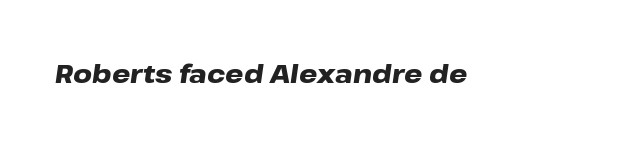
{"italic": "yes", "lean": "right", "slant_degrees": 8, "bold": "yes", "underline": "no", "letter_spacing": "normal", "letter_spacing_em": 0.0, "glyph_px": 26}
